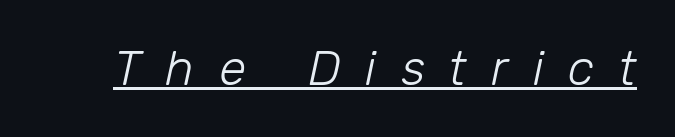
Q: Is the text bold? A: No.
Q: Is the text italic (slanted)? A: Yes, it leans right by about 12 degrees.
Q: Is the text underlined? A: Yes.
Q: Is the spacing between letters normal or unusually wide? A: Unusually wide.
Q: Width (condensed, normal, or wide)? A: Normal.
Q: Stroke contrast? A: Low.
Q: x-height? A: Medium.
Q: Monospaced? A: No.
